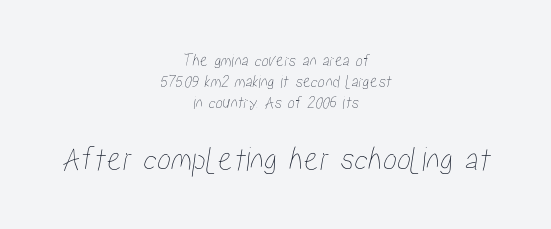
Does the copy run flush right? No — it is centered line by line. No extra tracking has been applied to these lines. The later block is typeset at a bigger size than the earlier block. Plain, unruled lines of type. Proportional: the letters do not fall into vertical columns.
